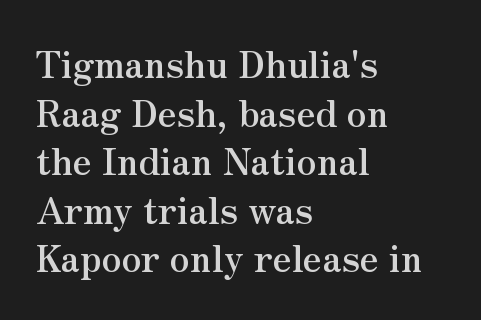
Q: Is the text bold? A: Yes.
Q: Is the text italic (slanted)? A: No, it is upright.
Q: Is the typeface a serif or a sans-serif typeface? A: Serif.
Q: Is the text underlined? A: No.
Q: How is the paragraph aligned? A: Left-aligned.
Q: Is the spacing between letters normal or unusually wide? A: Normal.
Q: Is the spacing between lines tight, normal or loose? A: Normal.
Q: Width (condensed, normal, or wide)? A: Normal.
Q: Stroke contrast? A: Medium.
Q: x-height? A: Small.
Q: Monospaced? A: No.
